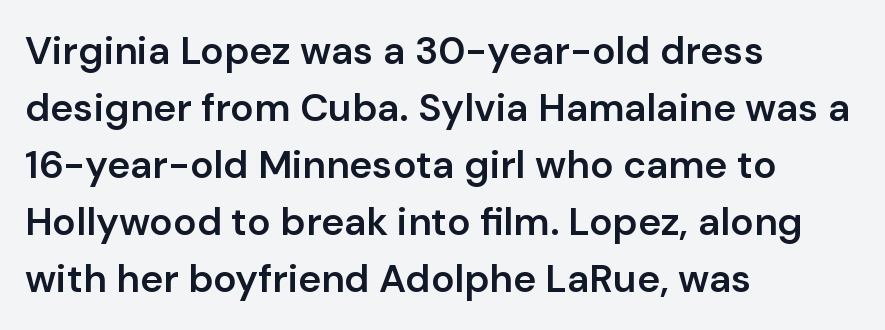
Summary of vertical rhythm: regular, with standard interline spacing. Each glyph is drawn with semibold strokes, heavier than normal yet not fully bold. Designer's note — italics off, roman on. The rendering uses natural spacing where letterforms have individual widths.
